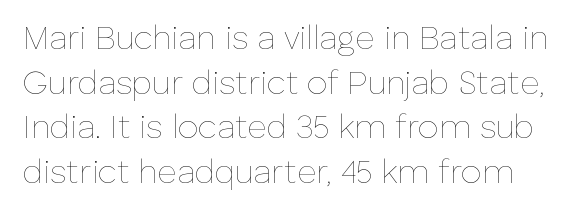
Q: Is the text bold? A: No.
Q: Is the text italic (slanted)? A: No, it is upright.
Q: Is the text underlined? A: No.
Q: Is the spacing between letters normal or unusually wide? A: Normal.
Q: Is the spacing between lines tight, normal or loose? A: Normal.
Q: Width (condensed, normal, or wide)? A: Normal.
Q: Stroke contrast? A: Low.
Q: x-height? A: Medium.
Q: Monospaced? A: No.
